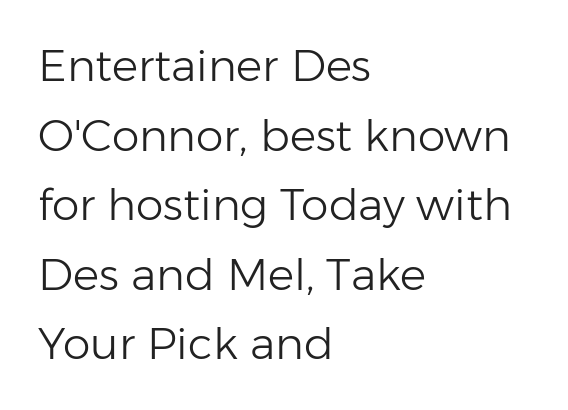
Q: Is the text bold? A: No.
Q: Is the text italic (slanted)? A: No, it is upright.
Q: Is the typeface a serif or a sans-serif typeface? A: Sans-serif.
Q: Is the text underlined? A: No.
Q: How is the paragraph aligned? A: Left-aligned.
Q: Is the spacing between letters normal or unusually wide? A: Normal.
Q: Is the spacing between lines tight, normal or loose? A: Normal.
Q: Width (condensed, normal, or wide)? A: Normal.
Q: Stroke contrast? A: Low.
Q: x-height? A: Medium.
Q: Monospaced? A: No.
